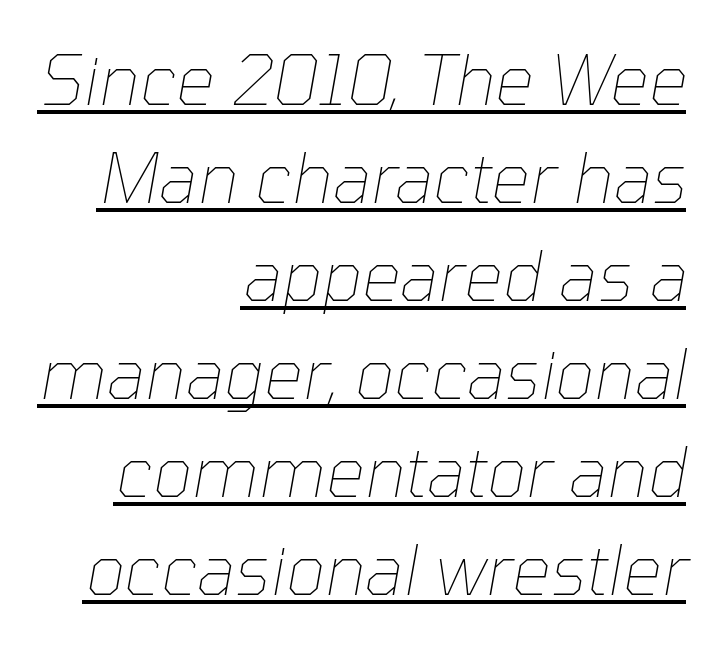
{"italic": "yes", "lean": "right", "slant_degrees": 10, "bold": "no", "weight": "thin", "width": "normal", "stroke_contrast": "low", "x_height": "medium", "monospaced": "no", "underline": "yes", "align": "right", "line_spacing": "normal", "line_spacing_ratio": 1.42, "letter_spacing": "normal", "letter_spacing_em": 0.0, "glyph_px": 69}
